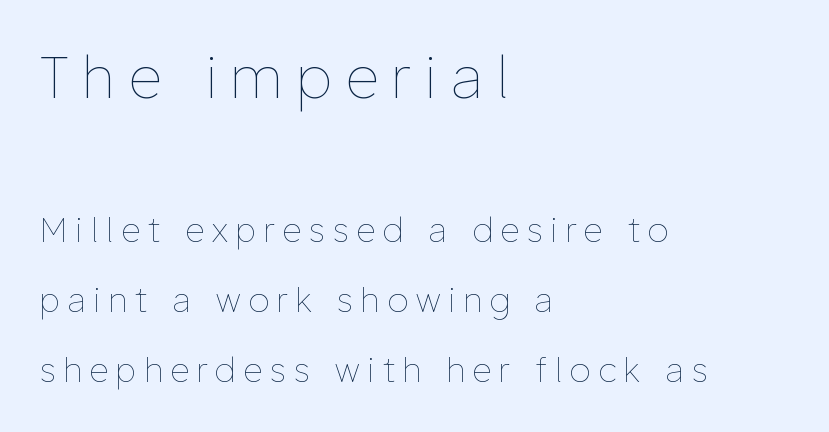
Q: Is the text bold? A: No.
Q: Is the text italic (slanted)? A: No, it is upright.
Q: Is the text underlined? A: No.
Q: How is the paragraph aligned? A: Left-aligned.
Q: Is the spacing between letters normal or unusually wide? A: Unusually wide.
Q: Is the spacing between lines tight, normal or loose? A: Loose.
Q: Which block of text is set in a larger size, the first (top) or the second (bottom)? A: The first (top) one.
Q: Width (condensed, normal, or wide)? A: Normal.
Q: Stroke contrast? A: Low.
Q: x-height? A: Medium.
Q: Monospaced? A: No.
